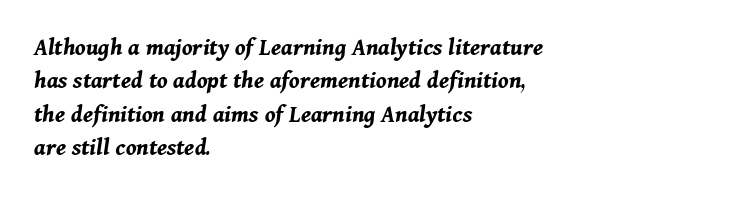
Q: Is the text bold? A: Yes.
Q: Is the text italic (slanted)? A: Yes, it leans right by about 11 degrees.
Q: Is the text underlined? A: No.
Q: How is the paragraph aligned? A: Left-aligned.
Q: Is the spacing between letters normal or unusually wide? A: Normal.
Q: Is the spacing between lines tight, normal or loose? A: Normal.
